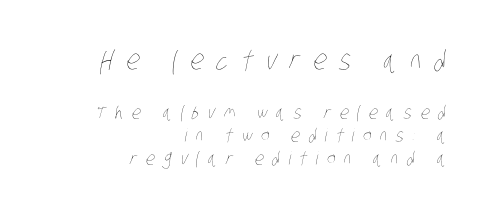
The designer gave the opening block more size than the closing block. Decoration check: the copy has no underline. The rows are spaced the way most documents space them. In terms of letterspacing, this is a distinctly airy, spread setting. This sample is right-justified, so line beginnings fall wherever the words allow.
